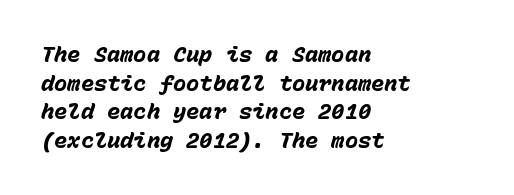
{"italic": "yes", "lean": "right", "slant_degrees": 15, "bold": "yes", "underline": "no", "align": "left", "line_spacing": "normal", "line_spacing_ratio": 1.3, "letter_spacing": "normal", "letter_spacing_em": 0.0, "glyph_px": 22}
